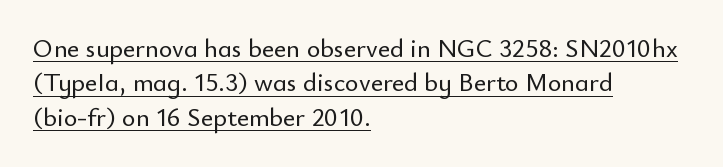
Q: Is the text italic (slanted)? A: No, it is upright.
Q: Is the text underlined? A: Yes.
Q: How is the paragraph aligned? A: Left-aligned.
Q: Is the spacing between letters normal or unusually wide? A: Normal.
Q: Is the spacing between lines tight, normal or loose? A: Normal.
